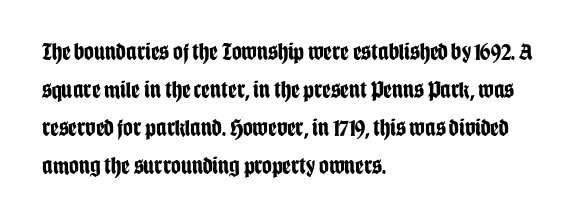
{"italic": "no", "bold": "yes", "underline": "no", "align": "left", "line_spacing": "normal", "line_spacing_ratio": 1.58, "letter_spacing": "normal", "letter_spacing_em": 0.0, "glyph_px": 24}
